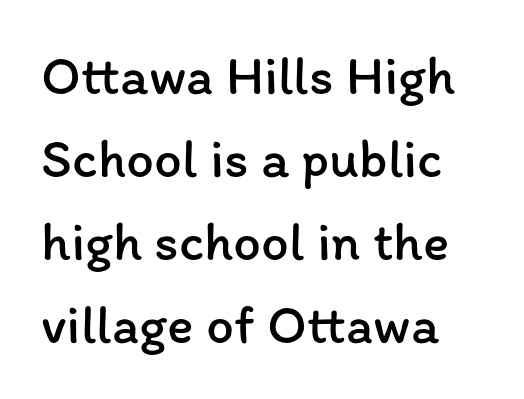
Q: Is the text bold? A: No.
Q: Is the text italic (slanted)? A: No, it is upright.
Q: Is the text underlined? A: No.
Q: Is the spacing between letters normal or unusually wide? A: Normal.
Q: Is the spacing between lines tight, normal or loose? A: Normal.
Q: Width (condensed, normal, or wide)? A: Normal.
Q: Stroke contrast? A: Low.
Q: x-height? A: Medium.
Q: Monospaced? A: No.
